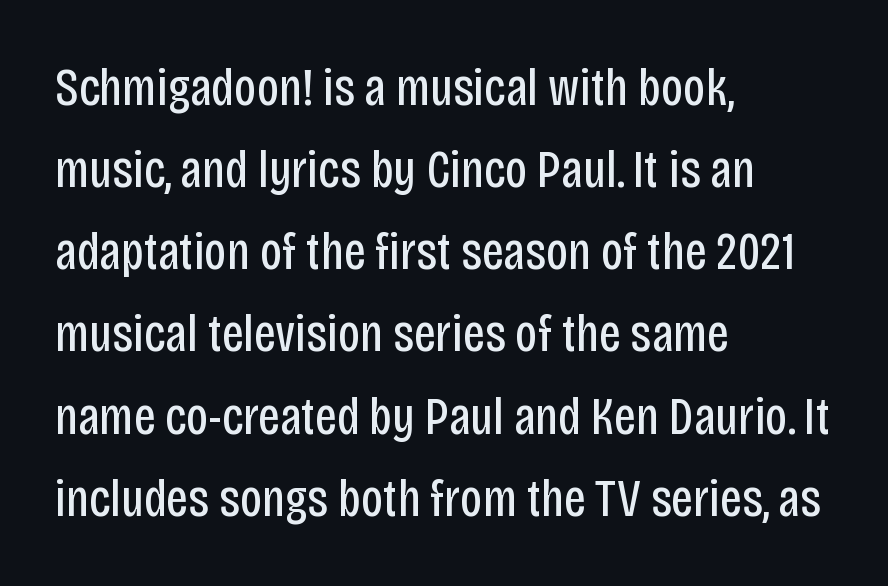
The image shows 53 px regular-weight, condensed sans-serif type, upright; set left-aligned, normal line spacing (1.55x), normal letter spacing, not underlined; low stroke contrast and a large x-height.
